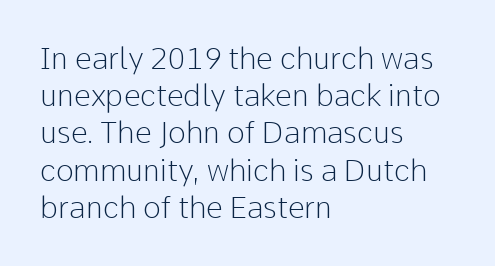
Each line starts at the same left margin while the right side varies. These lines keep a tight, regular rhythm from letter to letter. Note the varied advance widths — an 'i' is clearly narrower than an 'm'. The typesetting does not lean heavy: it is not bold. Rule under the text: the space is simply empty. Letterform terminals end flat and unadorned throughout the passage.
